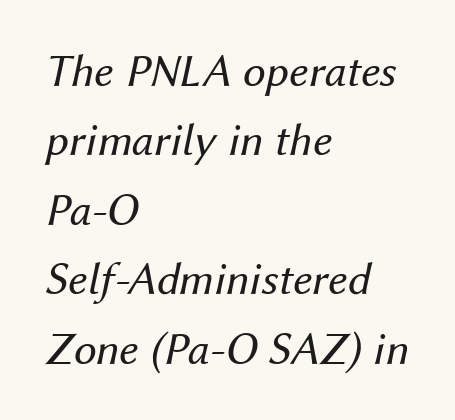
Standard letterfit; no display-style spreading of the glyphs. An italicized treatment has been applied to the whole sample. Is this a heavy cut? Hardly; it is regular or lighter. One-word summary of the alignment: left. Here the designer chose a conventional face with non-uniform glyph widths.
